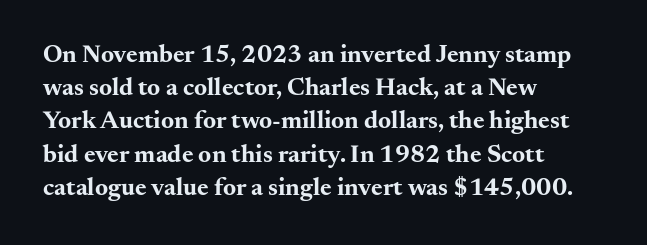
{"italic": "no", "bold": "yes", "underline": "no", "align": "left", "line_spacing": "normal", "line_spacing_ratio": 1.33, "letter_spacing": "normal", "letter_spacing_em": 0.0, "glyph_px": 25}
